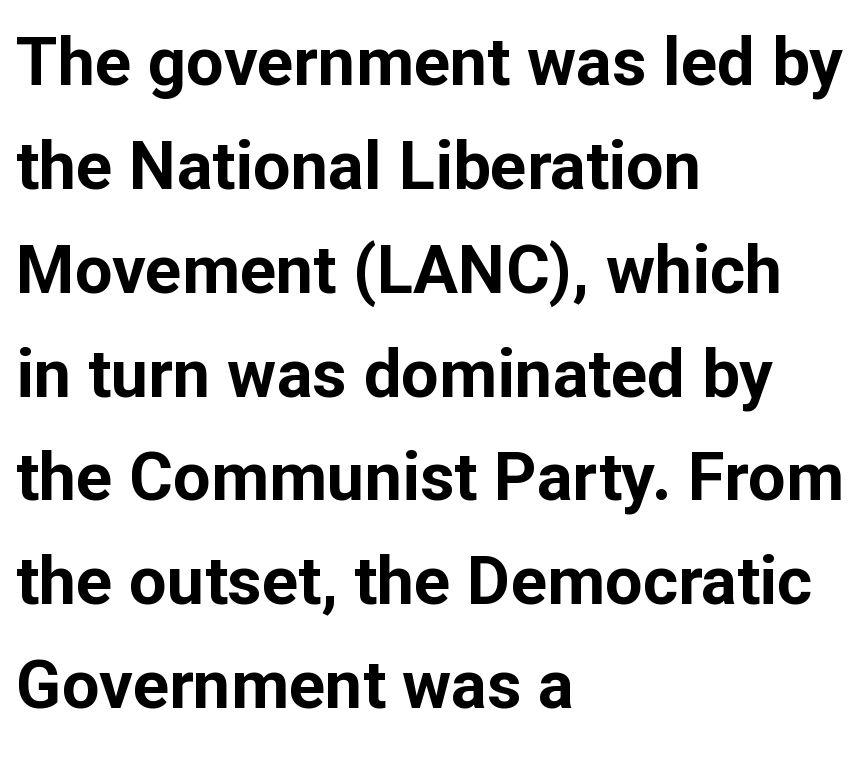
Q: Is the text bold? A: Yes.
Q: Is the text italic (slanted)? A: No, it is upright.
Q: Is the typeface a serif or a sans-serif typeface? A: Sans-serif.
Q: Is the text underlined? A: No.
Q: How is the paragraph aligned? A: Left-aligned.
Q: Is the spacing between letters normal or unusually wide? A: Normal.
Q: Is the spacing between lines tight, normal or loose? A: Normal.
Q: Width (condensed, normal, or wide)? A: Normal.
Q: Stroke contrast? A: Low.
Q: x-height? A: Medium.
Q: Monospaced? A: No.
